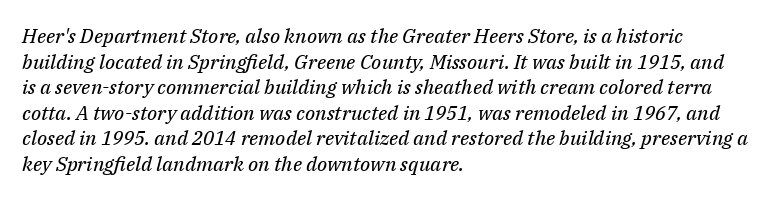
The image shows 20 px text type, italic (leaning right); set left-aligned, normal line spacing (1.28x), normal letter spacing, not underlined.
